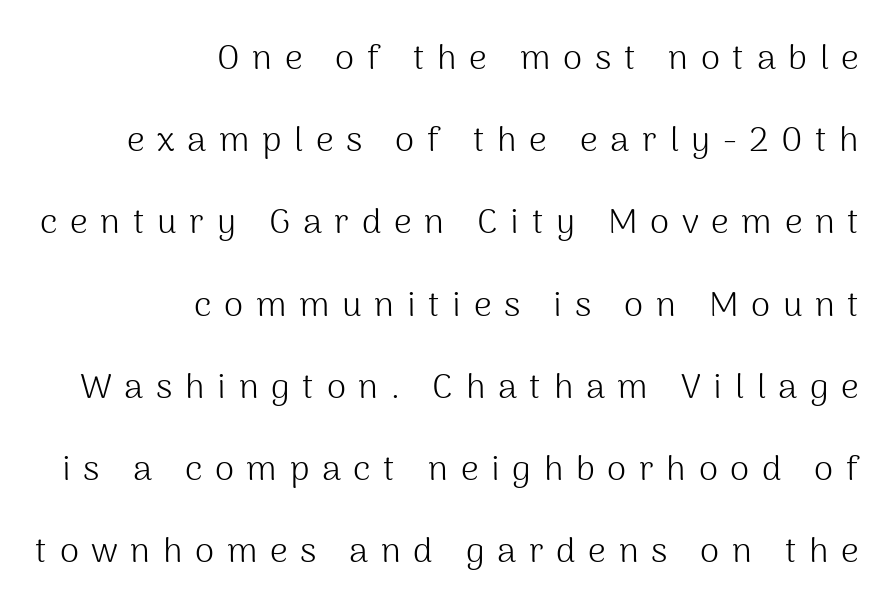
The image shows 35 px light sans-serif type, upright; set right-aligned, loose line spacing (2.35x), unusually wide letter spacing (+0.36 em), not underlined; medium stroke contrast and a medium x-height.
